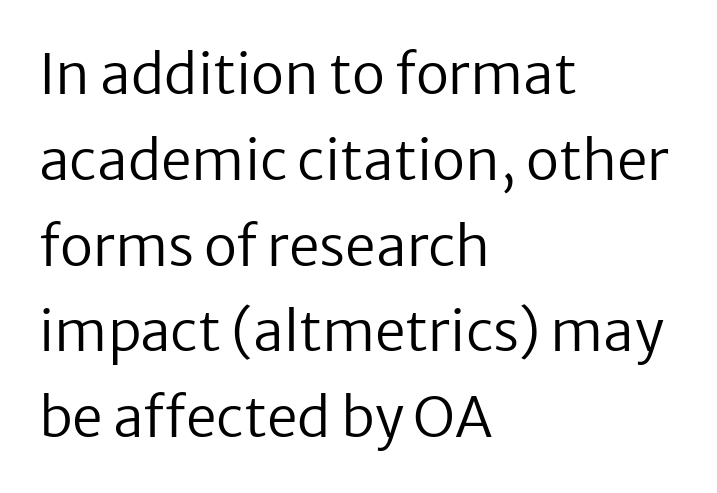
Q: Is the text bold? A: No.
Q: Is the text italic (slanted)? A: No, it is upright.
Q: Is the typeface a serif or a sans-serif typeface? A: Sans-serif.
Q: Is the text underlined? A: No.
Q: How is the paragraph aligned? A: Left-aligned.
Q: Is the spacing between letters normal or unusually wide? A: Normal.
Q: Is the spacing between lines tight, normal or loose? A: Normal.
Q: Width (condensed, normal, or wide)? A: Normal.
Q: Stroke contrast? A: Low.
Q: x-height? A: Medium.
Q: Monospaced? A: No.
